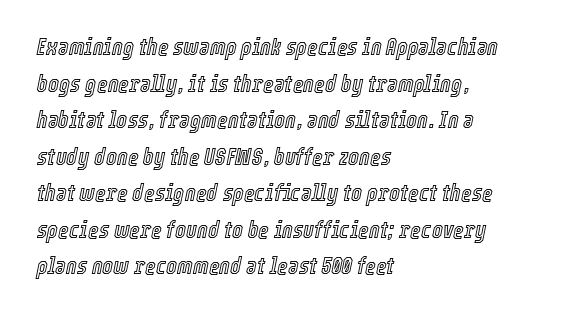
{"italic": "yes", "lean": "right", "slant_degrees": 12, "underline": "no", "align": "left", "line_spacing": "normal", "line_spacing_ratio": 1.59, "letter_spacing": "normal", "letter_spacing_em": 0.0, "glyph_px": 23}
